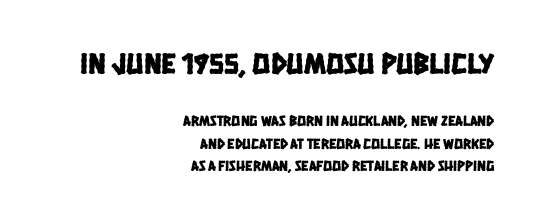
{"serif": "no", "width": "condensed", "stroke_contrast": "low", "x_height": "large", "monospaced": "no", "underline": "no", "align": "right", "line_spacing": "normal", "line_spacing_ratio": 1.48, "letter_spacing": "normal", "letter_spacing_em": 0.0, "larger_block": "first", "size_ratio": 2.0, "glyph_px": 30}
